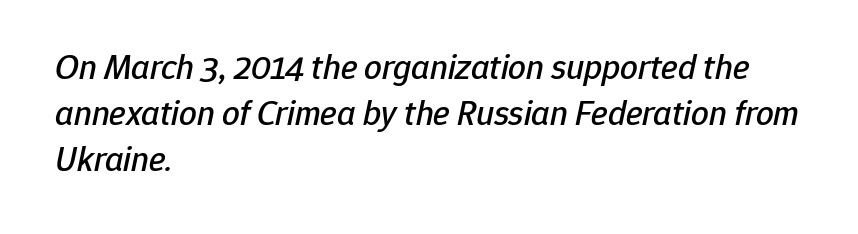
Unmarked baselines from the first word to the last. Between one letter and the next there's only the usual sliver of space. Vertically, the passage feels balanced, rows spaced as you'd expect. You could not count columns in this text — the font is proportionally spaced. Looking at the ascenders, they clearly lean.
